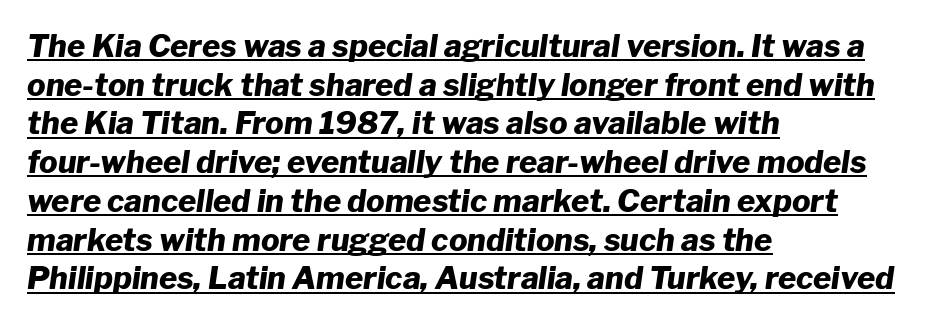
The image shows 31 px heavy type, italic (leaning right); set left-aligned, normal line spacing (1.25x), normal letter spacing, underlined; low stroke contrast and a medium x-height.
